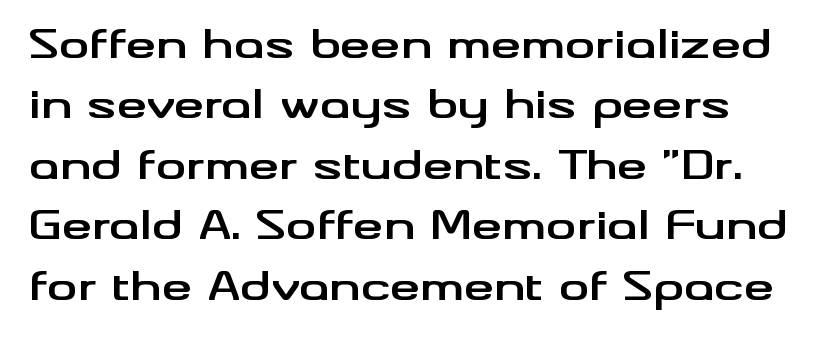
{"serif": "no", "italic": "no", "bold": "yes", "weight": "bold", "width": "wide", "stroke_contrast": "medium", "x_height": "small", "monospaced": "no", "underline": "no", "line_spacing": "normal", "line_spacing_ratio": 1.59, "letter_spacing": "normal", "letter_spacing_em": 0.0, "glyph_px": 38}
